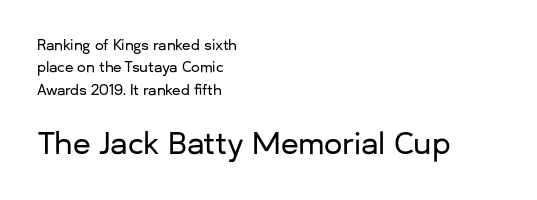
Q: Is the text italic (slanted)? A: No, it is upright.
Q: Is the typeface a serif or a sans-serif typeface? A: Sans-serif.
Q: Is the text underlined? A: No.
Q: How is the paragraph aligned? A: Left-aligned.
Q: Is the spacing between letters normal or unusually wide? A: Normal.
Q: Is the spacing between lines tight, normal or loose? A: Normal.
Q: Which block of text is set in a larger size, the first (top) or the second (bottom)? A: The second (bottom) one.
Q: Width (condensed, normal, or wide)? A: Normal.
Q: Stroke contrast? A: Low.
Q: x-height? A: Medium.
Q: Monospaced? A: No.
